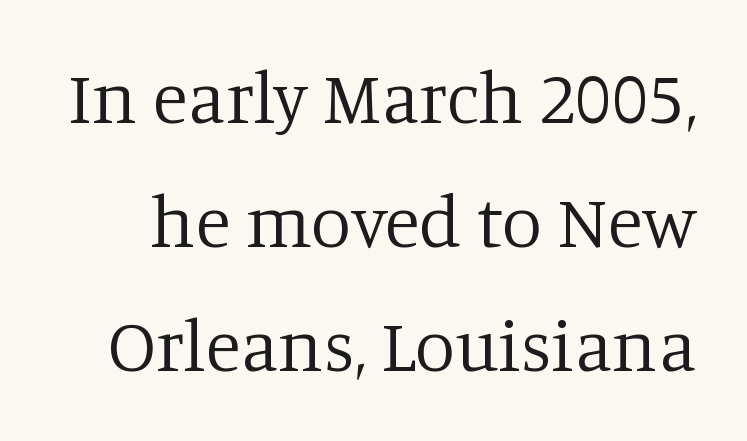
Q: Is the text bold? A: No.
Q: Is the text italic (slanted)? A: No, it is upright.
Q: Is the typeface a serif or a sans-serif typeface? A: Serif.
Q: Is the text underlined? A: No.
Q: Is the spacing between letters normal or unusually wide? A: Normal.
Q: Is the spacing between lines tight, normal or loose? A: Normal.
Q: Width (condensed, normal, or wide)? A: Normal.
Q: Stroke contrast? A: Low.
Q: x-height? A: Large.
Q: Monospaced? A: No.
